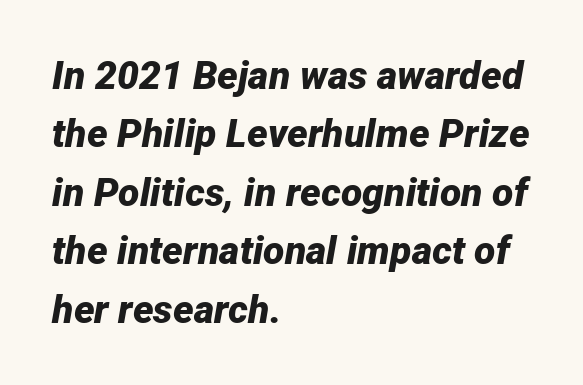
The rendering uses natural spacing where letterforms have individual widths. The passage shown has conventional tracking throughout. The passage shown is emphatically bold. The specimen omits any rule beneath the text block's lines. Which margin do the lines hug? The left one — the right edge is uneven. Rendered with sloped, italic letterforms.
